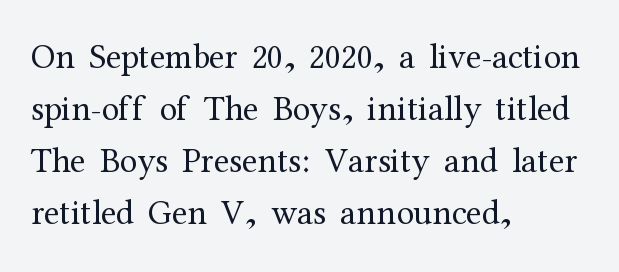
Q: Is the text bold? A: No.
Q: Is the text italic (slanted)? A: No, it is upright.
Q: Is the typeface a serif or a sans-serif typeface? A: Serif.
Q: Is the text underlined? A: No.
Q: How is the paragraph aligned? A: Left-aligned.
Q: Is the spacing between letters normal or unusually wide? A: Normal.
Q: Is the spacing between lines tight, normal or loose? A: Normal.
Q: Width (condensed, normal, or wide)? A: Normal.
Q: Stroke contrast? A: Medium.
Q: x-height? A: Medium.
Q: Monospaced? A: No.
